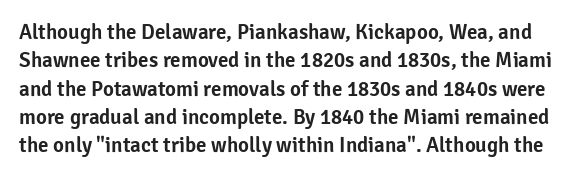
The line-height multiplier appears to be the usual default. Vertical strokes here are truly vertical. The type is set solid horizontally, with unmodified tracking. The gap between lines stays unmarked.
